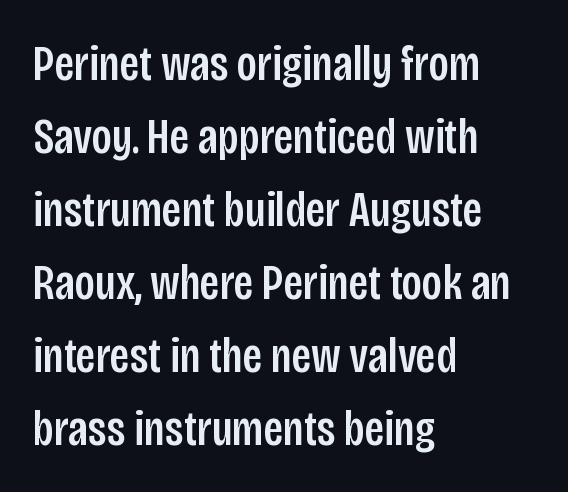
{"serif": "no", "italic": "no", "width": "condensed", "stroke_contrast": "low", "x_height": "large", "monospaced": "no", "underline": "no", "align": "left", "line_spacing": "normal", "line_spacing_ratio": 1.46, "letter_spacing": "normal", "letter_spacing_em": 0.0, "glyph_px": 50}
